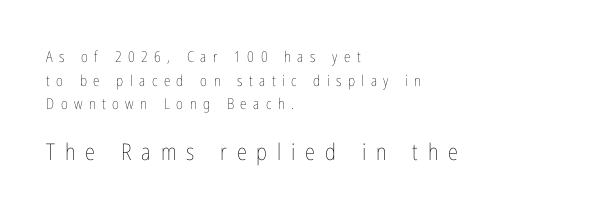
You get the small type first, then a jump to larger type. Each new line begins a customary step beneath the previous one. The passage shown is not underscored anywhere. Typeset ragged right — the left edge is the straight one.
